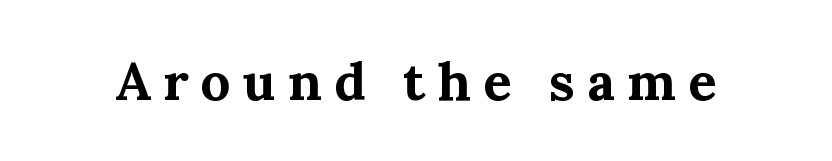
{"serif": "yes", "italic": "no", "bold": "yes", "weight": "bold", "width": "normal", "stroke_contrast": "medium", "x_height": "medium", "monospaced": "no", "underline": "no", "letter_spacing": "wide", "letter_spacing_em": 0.23, "glyph_px": 53}
